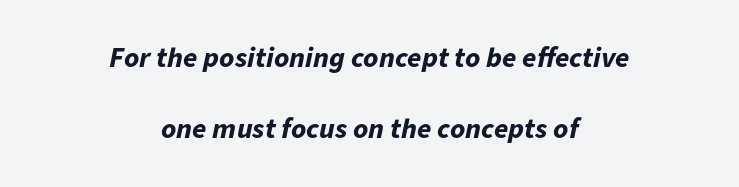
The image shows 29 px bold type, italic (leaning right); set centered, loose line spacing (2.44x), normal letter spacing, not underlined; low stroke contrast and a medium x-height.
